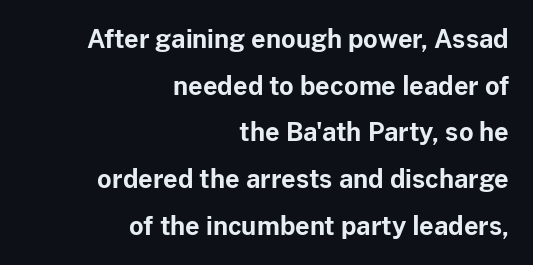
{"italic": "no", "bold": "yes", "underline": "no", "align": "right", "line_spacing_ratio": 1.87, "letter_spacing": "normal", "letter_spacing_em": 0.0, "glyph_px": 25}
